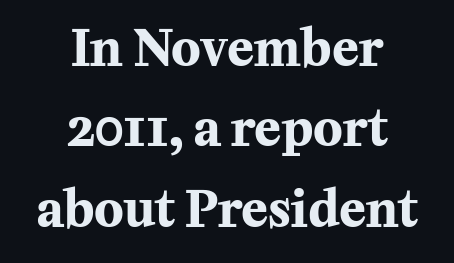
Honestly, the row spacing looks completely unremarkable. Standard letterfit; no display-style spreading of the glyphs. The rendering shows small feet on the letterforms — a serif design. Compared with an ordinary text face, these strokes are far heavier — a full bold. The paragraph shown floats in the horizontal middle. These lines are rendered in a variable-pitch font.
